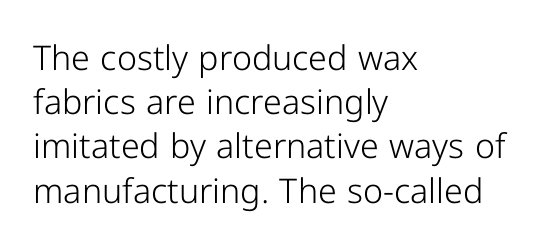
One-word summary of the alignment: left. Notice how the stems are strictly vertical — no italics here. Whoever set this chose a conventional vertical rhythm. Each stroke keeps to a modest, everyday thickness or less. Here the designer chose a conventional face with non-uniform glyph widths. The specimen omits any rule beneath the text block's lines.
